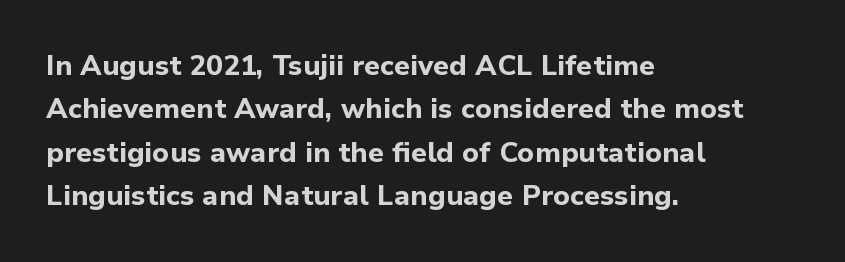
Q: Is the text bold? A: Yes.
Q: Is the text italic (slanted)? A: No, it is upright.
Q: Is the typeface a serif or a sans-serif typeface? A: Sans-serif.
Q: Is the text underlined? A: No.
Q: How is the paragraph aligned? A: Left-aligned.
Q: Is the spacing between letters normal or unusually wide? A: Normal.
Q: Is the spacing between lines tight, normal or loose? A: Normal.
Q: Width (condensed, normal, or wide)? A: Normal.
Q: Stroke contrast? A: Low.
Q: x-height? A: Medium.
Q: Monospaced? A: No.
